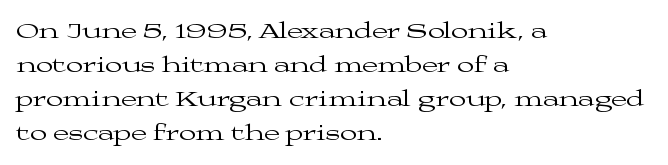
Q: Is the text bold? A: No.
Q: Is the text italic (slanted)? A: No, it is upright.
Q: Is the text underlined? A: No.
Q: How is the paragraph aligned? A: Left-aligned.
Q: Is the spacing between letters normal or unusually wide? A: Normal.
Q: Is the spacing between lines tight, normal or loose? A: Normal.
